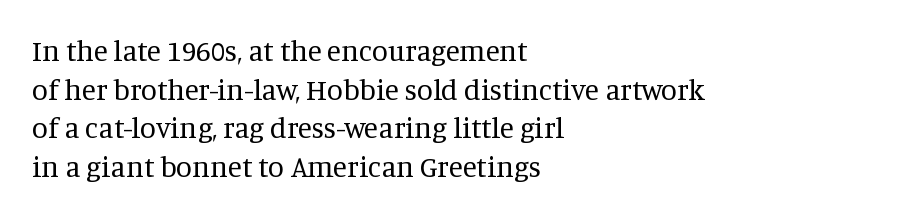
The image shows 29 px regular-weight serif type, upright; set left-aligned, normal line spacing (1.33x), normal letter spacing, not underlined; medium stroke contrast and a large x-height.
